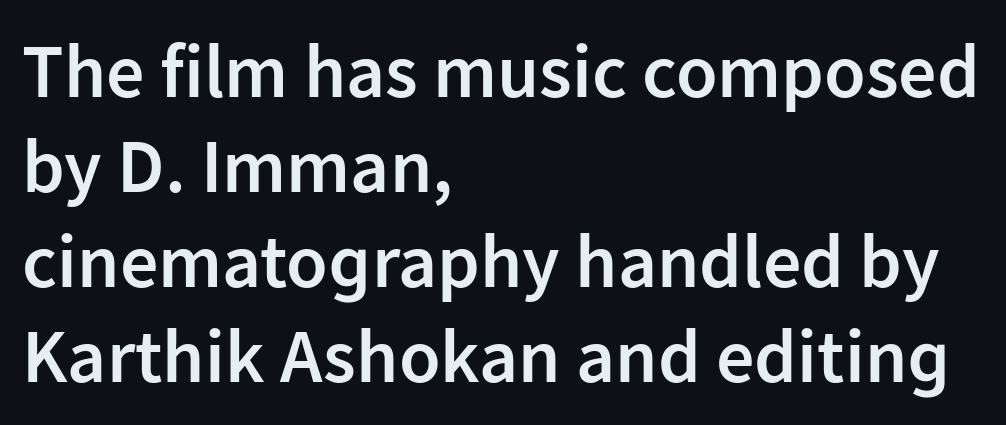
The image shows 76 px semibold sans-serif type, upright; set left-aligned, normal line spacing (1.25x), normal letter spacing, not underlined; low stroke contrast and a medium x-height.
